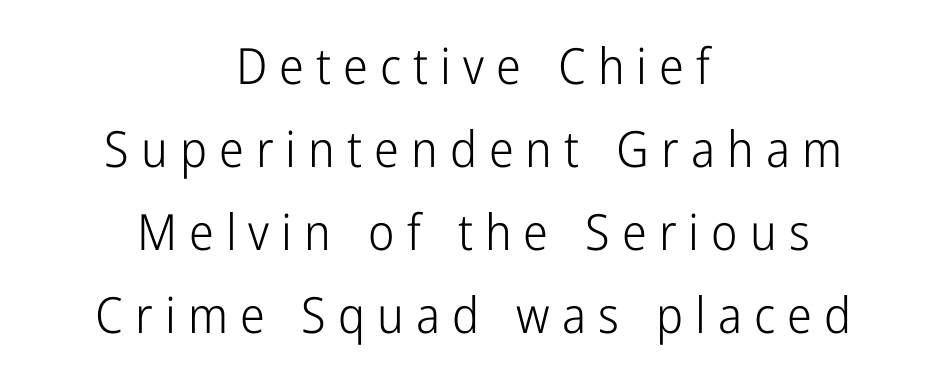
{"serif": "no", "italic": "no", "bold": "no", "weight": "light", "width": "condensed", "stroke_contrast": "low", "x_height": "medium", "monospaced": "no", "underline": "no", "align": "center", "line_spacing": "normal", "line_spacing_ratio": 1.66, "letter_spacing": "wide", "letter_spacing_em": 0.24, "glyph_px": 50}
